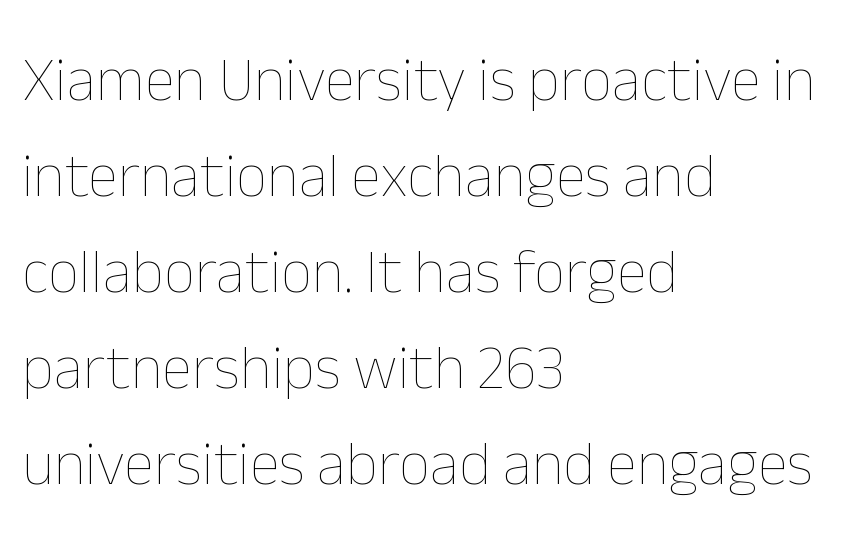
Q: Is the text bold? A: No.
Q: Is the text italic (slanted)? A: No, it is upright.
Q: Is the text underlined? A: No.
Q: How is the paragraph aligned? A: Left-aligned.
Q: Is the spacing between letters normal or unusually wide? A: Normal.
Q: Is the spacing between lines tight, normal or loose? A: Normal.
Q: Width (condensed, normal, or wide)? A: Normal.
Q: Stroke contrast? A: Low.
Q: x-height? A: Medium.
Q: Monospaced? A: No.
